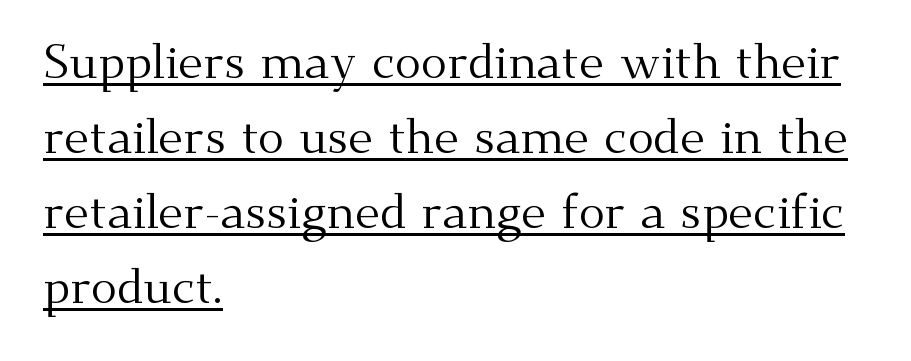
{"serif": "yes", "italic": "no", "bold": "no", "weight": "regular", "width": "normal", "stroke_contrast": "medium", "x_height": "small", "monospaced": "no", "underline": "yes", "align": "left", "line_spacing": "normal", "line_spacing_ratio": 1.53, "letter_spacing": "normal", "letter_spacing_em": 0.0, "glyph_px": 49}
